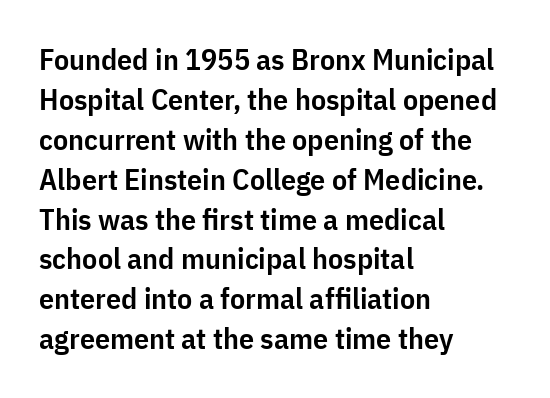
{"serif": "no", "italic": "no", "bold": "semi", "weight": "semibold", "width": "condensed", "stroke_contrast": "low", "x_height": "medium", "monospaced": "no", "underline": "no", "align": "left", "line_spacing": "normal", "line_spacing_ratio": 1.33, "letter_spacing": "normal", "letter_spacing_em": 0.0, "glyph_px": 30}
